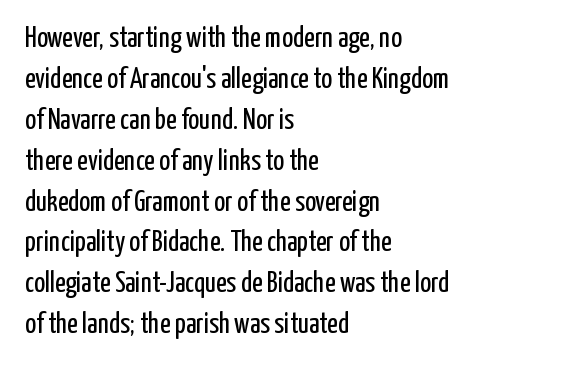
Q: Is the text bold? A: No.
Q: Is the text italic (slanted)? A: No, it is upright.
Q: Is the typeface a serif or a sans-serif typeface? A: Sans-serif.
Q: Is the text underlined? A: No.
Q: How is the paragraph aligned? A: Left-aligned.
Q: Is the spacing between letters normal or unusually wide? A: Normal.
Q: Is the spacing between lines tight, normal or loose? A: Normal.
Q: Width (condensed, normal, or wide)? A: Condensed.
Q: Stroke contrast? A: Low.
Q: x-height? A: Medium.
Q: Monospaced? A: No.
